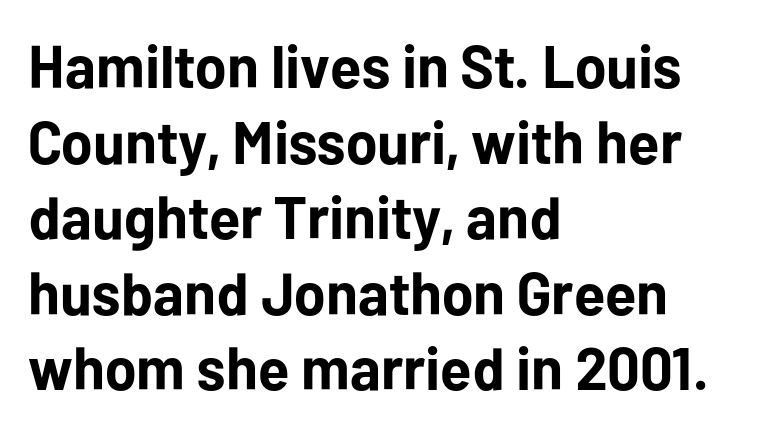
Q: Is the text bold? A: Yes.
Q: Is the text italic (slanted)? A: No, it is upright.
Q: Is the typeface a serif or a sans-serif typeface? A: Sans-serif.
Q: Is the text underlined? A: No.
Q: How is the paragraph aligned? A: Left-aligned.
Q: Is the spacing between letters normal or unusually wide? A: Normal.
Q: Is the spacing between lines tight, normal or loose? A: Normal.
Q: Width (condensed, normal, or wide)? A: Normal.
Q: Stroke contrast? A: Low.
Q: x-height? A: Medium.
Q: Monospaced? A: No.
